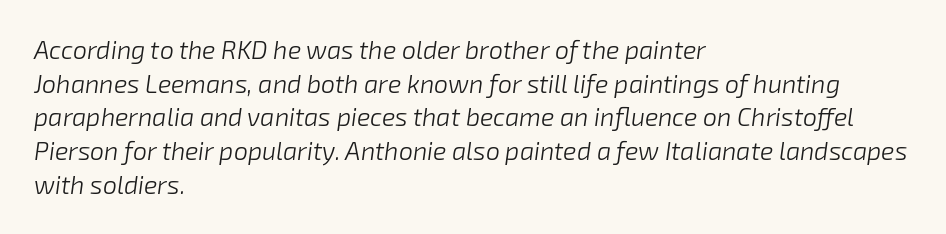
{"italic": "yes", "lean": "right", "slant_degrees": 8, "bold": "no", "underline": "no", "align": "left", "line_spacing": "normal", "line_spacing_ratio": 1.35, "letter_spacing": "normal", "letter_spacing_em": 0.0, "glyph_px": 25}
